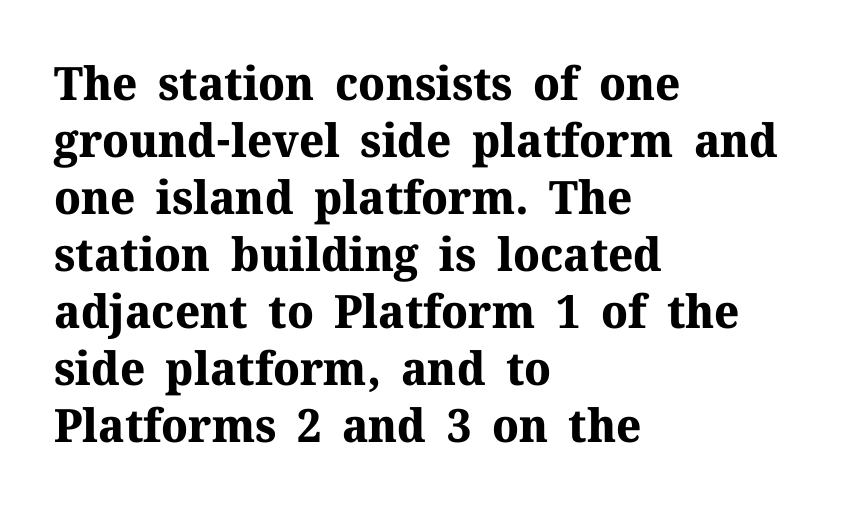
The line texture is even and compact thanks to regular tracking. Looks like regular typesetting: each glyph gets only the width it needs. The typography opts for an upright posture over an oblique one. A serif font was chosen for this passage.
